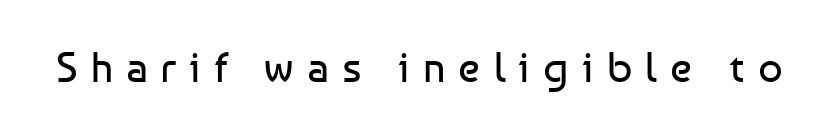
The cut favours lightness, reaching ordinary text weight at its darkest. It's the straight-up-and-down kind of type. Quick note: underline off. The tracking reads as deliberately expanded to a designer's eye. Character widths vary here, with narrow letters taking less room than wide ones. To sum up the face: it is a sans, with no serifs.
